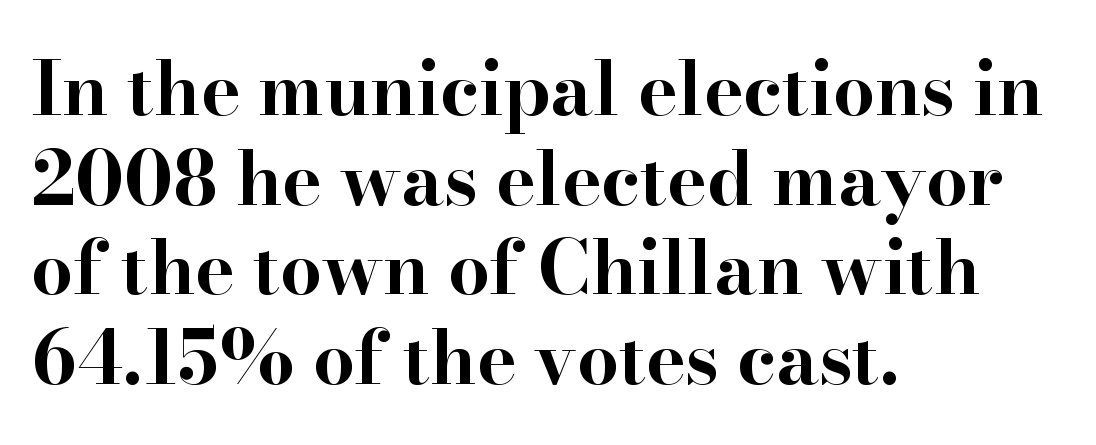
Observe the serifs anchoring each vertical stroke in this sample. Quick note: not italic, upright. The characters look thick and weighty, a clear bold. You could not count columns in this text — the font is proportionally spaced. The letters sit at their default tracking, neither squeezed nor spread. The lines in this sample share a left origin and differ only in where they stop.
